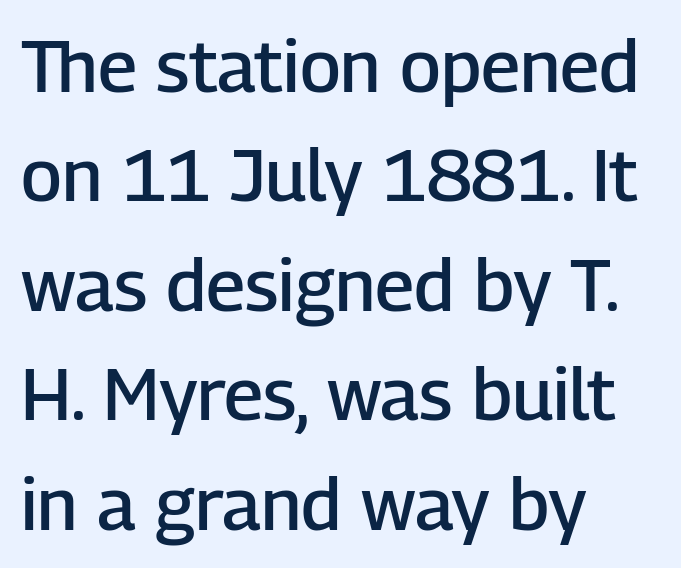
The image shows 73 px semibold sans-serif type, upright; set left-aligned, normal line spacing (1.5x), normal letter spacing, not underlined; low stroke contrast and a medium x-height.
